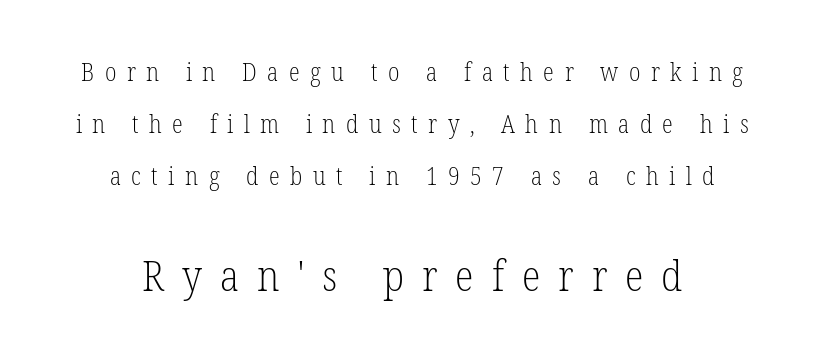
Between one letter and the next there's a generous, obvious gap. The passage shown stacks its lines with a broad gap. Letterform terminals end in serifs throughout the passage. This layout puts the modest block above and the oversized block below.
